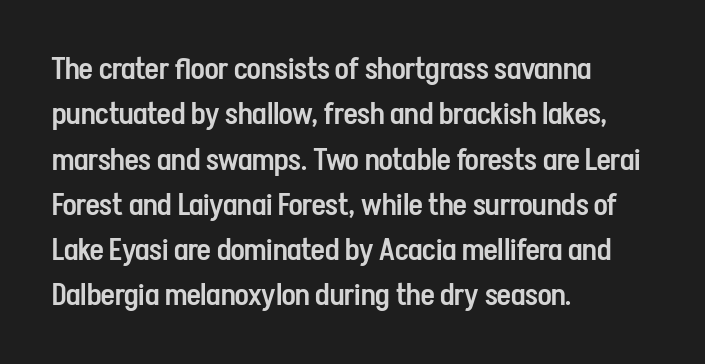
The ragged edge is on the right, which tells us the setting is flush left. Think of a printed novel: that variable character pitch is what you see here. Nothing sits at the stroke ends, so this counts as sans-serif. As a designer I'd log this as weight 600, semibold.
